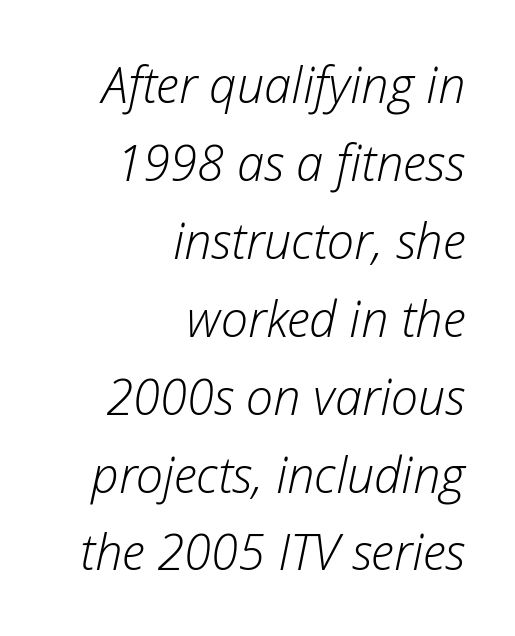
Q: Is the text bold? A: No.
Q: Is the text italic (slanted)? A: Yes, it leans right by about 12 degrees.
Q: Is the text underlined? A: No.
Q: How is the paragraph aligned? A: Right-aligned.
Q: Is the spacing between letters normal or unusually wide? A: Normal.
Q: Is the spacing between lines tight, normal or loose? A: Normal.
Q: Width (condensed, normal, or wide)? A: Normal.
Q: Stroke contrast? A: Low.
Q: x-height? A: Medium.
Q: Monospaced? A: No.
